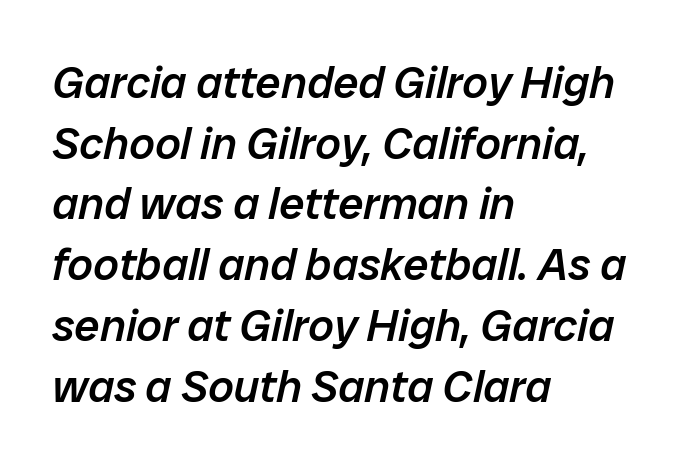
Its strokes are somewhat broadened, the hallmark of semibold type. A student would call this left alignment; a typographer would say flush left, rag right. The gaps between neighbouring characters are ordinary and unremarkable. It's the slanting kind of type. Words float on clear page, feet unadorned.
